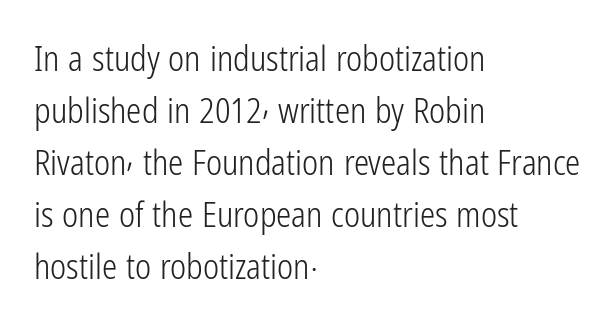
{"serif": "no", "italic": "no", "bold": "no", "weight": "light", "width": "condensed", "stroke_contrast": "low", "x_height": "medium", "monospaced": "no", "underline": "no", "align": "left", "line_spacing": "normal", "line_spacing_ratio": 1.53, "letter_spacing": "normal", "letter_spacing_em": 0.0, "glyph_px": 34}
